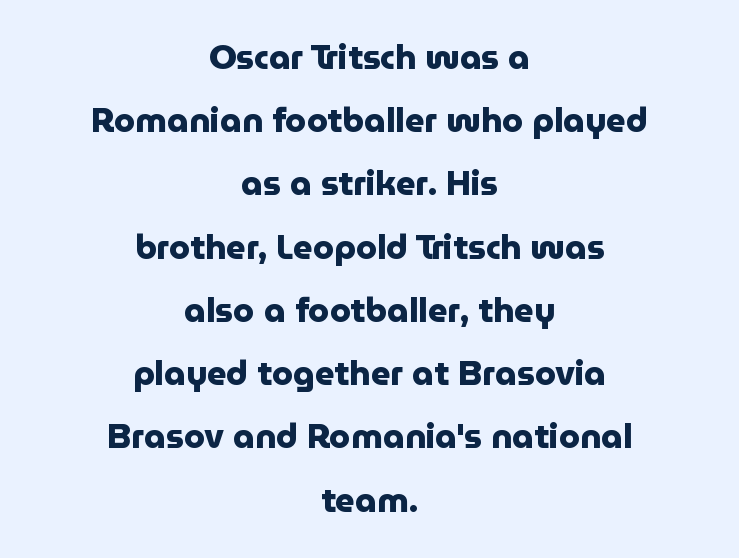
Q: Is the text bold? A: Yes.
Q: Is the text italic (slanted)? A: No, it is upright.
Q: Is the typeface a serif or a sans-serif typeface? A: Sans-serif.
Q: Is the text underlined? A: No.
Q: How is the paragraph aligned? A: Centered.
Q: Is the spacing between letters normal or unusually wide? A: Normal.
Q: Width (condensed, normal, or wide)? A: Normal.
Q: Stroke contrast? A: Low.
Q: x-height? A: Medium.
Q: Monospaced? A: No.
